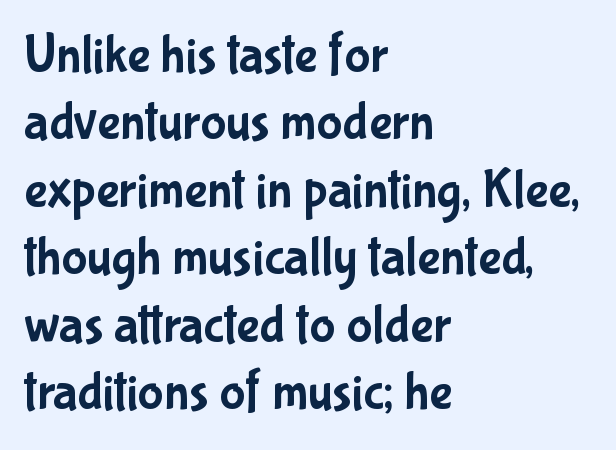
If you measured baseline to baseline, you'd find a middling distance. This rendering leaves character spacing at its baseline value. The rag falls on the right side of this text block. Letters rest on an invisible, unmarked baseline. Posture: upright roman. In terms of letterform style, serifs are entirely absent.
